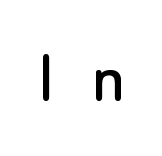
Q: Is the text italic (slanted)? A: No, it is upright.
Q: Is the typeface a serif or a sans-serif typeface? A: Sans-serif.
Q: Is the text underlined? A: No.
Q: Is the spacing between letters normal or unusually wide? A: Unusually wide.
Q: Width (condensed, normal, or wide)? A: Normal.
Q: Stroke contrast? A: Low.
Q: x-height? A: Small.
Q: Monospaced? A: No.
